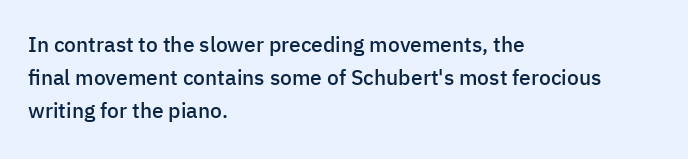
The image shows 21 px text type, upright; set left-aligned, normal line spacing (1.58x), normal letter spacing, not underlined.
